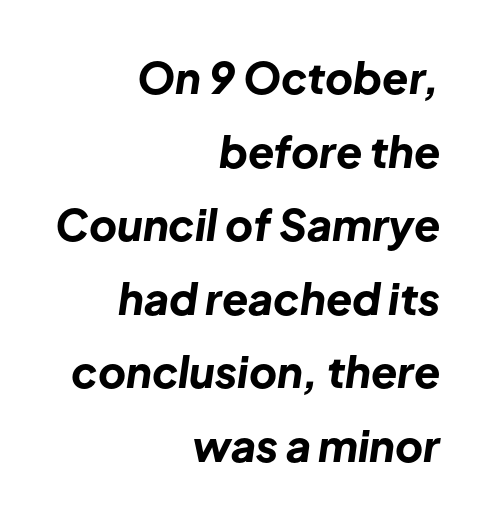
The image shows 43 px bold type, italic (leaning right); set right-aligned, line spacing 1.71x, normal letter spacing, not underlined; low stroke contrast and a medium x-height.
